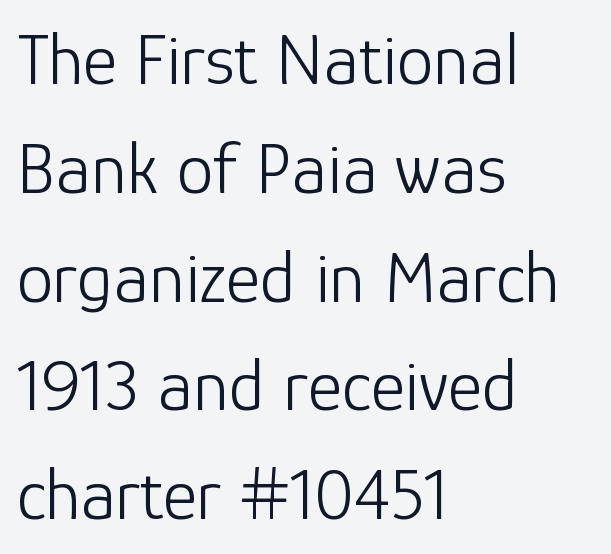
{"serif": "no", "italic": "no", "bold": "no", "weight": "light", "width": "normal", "stroke_contrast": "low", "x_height": "medium", "monospaced": "no", "underline": "no", "align": "left", "line_spacing": "normal", "line_spacing_ratio": 1.47, "letter_spacing": "normal", "letter_spacing_em": 0.0, "glyph_px": 74}
